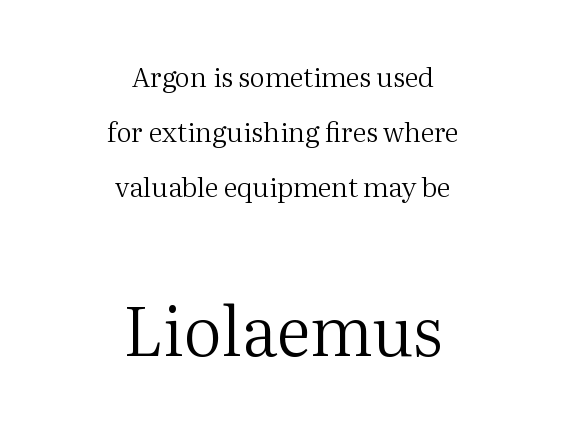
{"serif": "yes", "italic": "no", "bold": "no", "weight": "regular", "width": "normal", "stroke_contrast": "medium", "x_height": "medium", "monospaced": "no", "underline": "no", "align": "center", "line_spacing": "loose", "line_spacing_ratio": 2.04, "letter_spacing": "normal", "letter_spacing_em": 0.0, "larger_block": "second", "size_ratio": 2.52, "glyph_px": 68}
